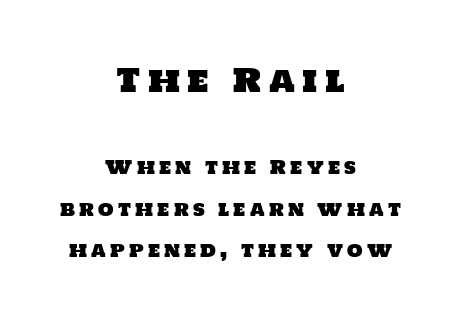
The image shows 32 px sans-serif type; set centered, loose line spacing (2.3x), unusually wide letter spacing (+0.23 em), not underlined; the first (top) block is 1.78x larger; low stroke contrast and a large x-height.
